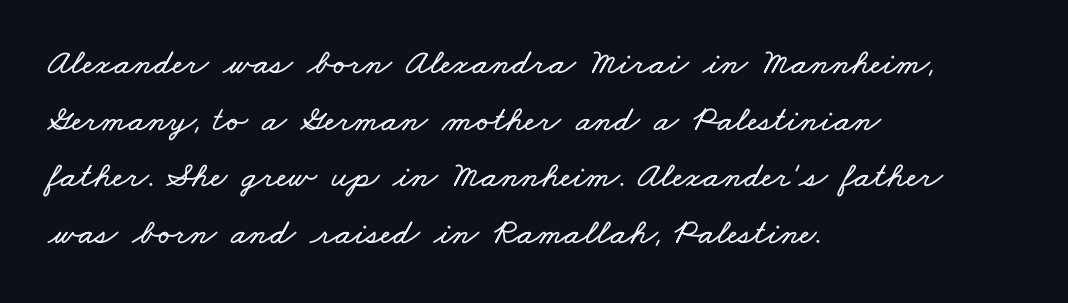
{"width": "wide", "stroke_contrast": "low", "x_height": "small", "monospaced": "no", "underline": "no", "align": "left", "line_spacing": "normal", "line_spacing_ratio": 1.57, "letter_spacing": "normal", "letter_spacing_em": 0.0, "glyph_px": 36}
